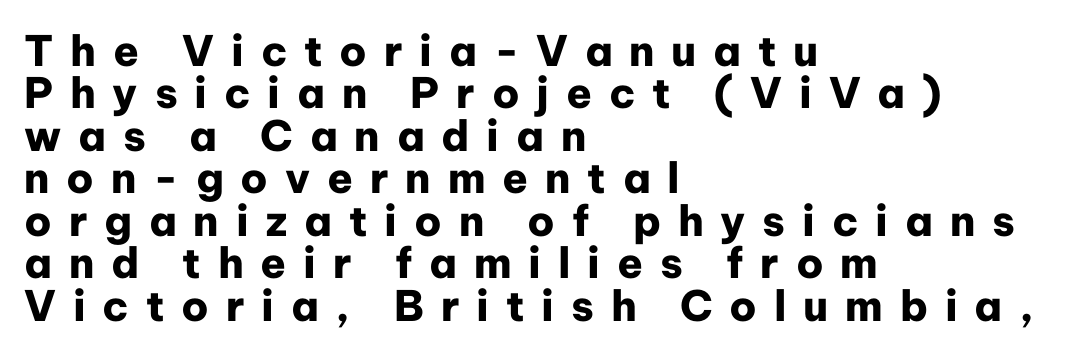
Q: Is the text bold? A: Yes.
Q: Is the text italic (slanted)? A: No, it is upright.
Q: Is the typeface a serif or a sans-serif typeface? A: Sans-serif.
Q: Is the text underlined? A: No.
Q: How is the paragraph aligned? A: Left-aligned.
Q: Is the spacing between letters normal or unusually wide? A: Unusually wide.
Q: Is the spacing between lines tight, normal or loose? A: Tight.
Q: Width (condensed, normal, or wide)? A: Normal.
Q: Stroke contrast? A: Low.
Q: x-height? A: Medium.
Q: Monospaced? A: No.
